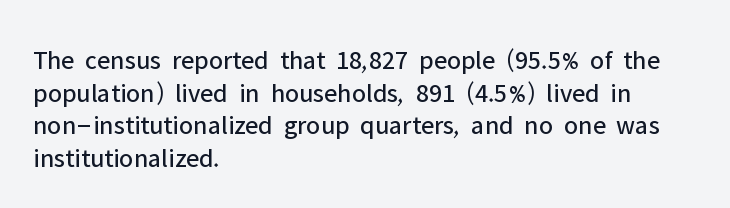
{"italic": "no", "bold": "no", "underline": "no", "align": "left", "line_spacing_ratio": 1.21, "letter_spacing": "normal", "letter_spacing_em": 0.0, "glyph_px": 27}
